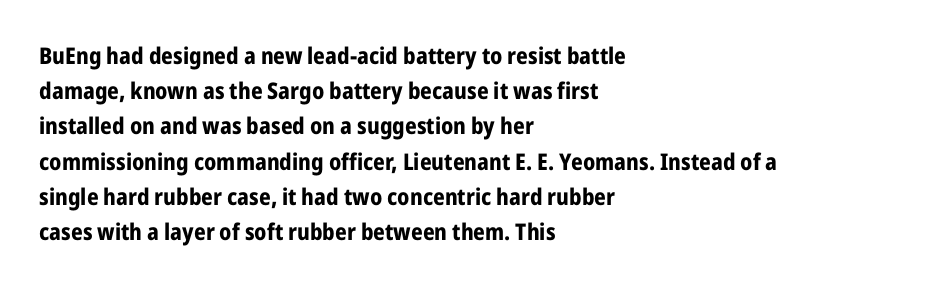
{"italic": "no", "bold": "yes", "underline": "no", "align": "left", "line_spacing": "normal", "line_spacing_ratio": 1.53, "letter_spacing": "normal", "letter_spacing_em": 0.0, "glyph_px": 23}
